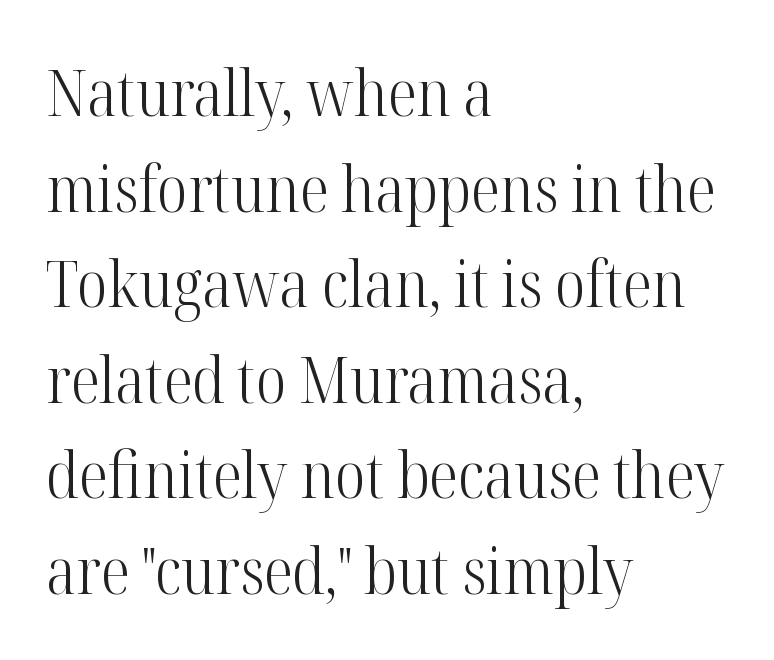
{"serif": "yes", "italic": "no", "bold": "no", "weight": "light", "width": "condensed", "stroke_contrast": "high", "x_height": "medium", "monospaced": "no", "underline": "no", "align": "left", "line_spacing": "normal", "line_spacing_ratio": 1.47, "letter_spacing": "normal", "letter_spacing_em": 0.0, "glyph_px": 65}
